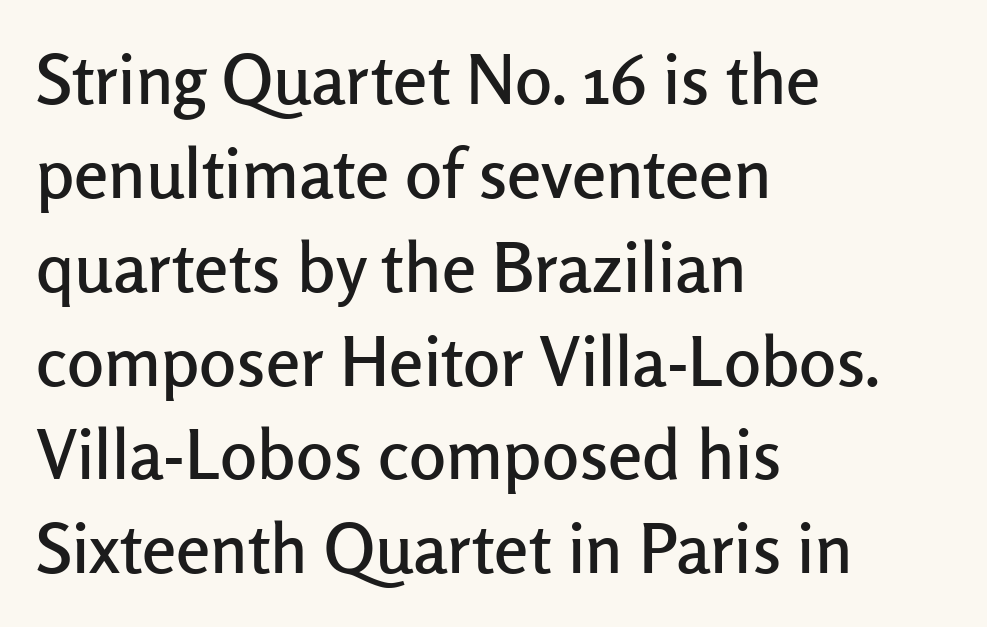
The image shows 69 px sans-serif type, upright; set left-aligned, normal line spacing (1.36x), normal letter spacing, not underlined; low stroke contrast and a medium x-height.
